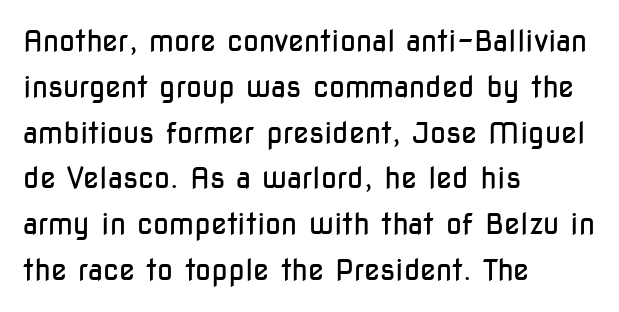
The image shows 29 px regular-weight, condensed sans-serif type, upright; set left-aligned, normal line spacing (1.58x), normal letter spacing, not underlined; low stroke contrast and a medium x-height.
